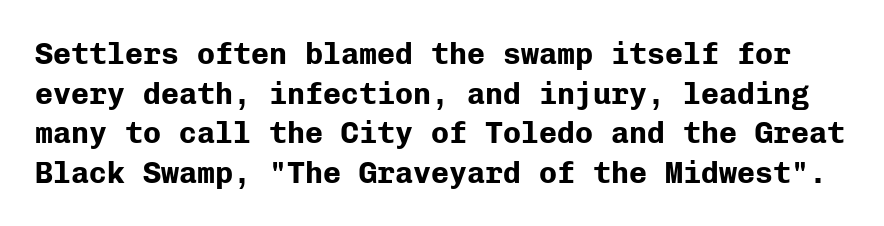
{"serif": "no", "italic": "no", "bold": "yes", "weight": "bold", "width": "normal", "stroke_contrast": "low", "x_height": "medium", "monospaced": "yes", "underline": "no", "line_spacing": "normal", "line_spacing_ratio": 1.32, "letter_spacing": "normal", "letter_spacing_em": 0.0, "glyph_px": 30}
